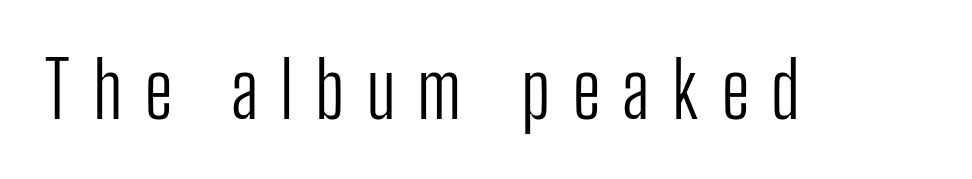
The passage shown is not bold in any degree. The tracking jumps out immediately: characters are airy and widely separated. Check where the strokes stop: nothing finishes them off — pure sans. Varying glyph widths throughout — classic text-font behaviour.
